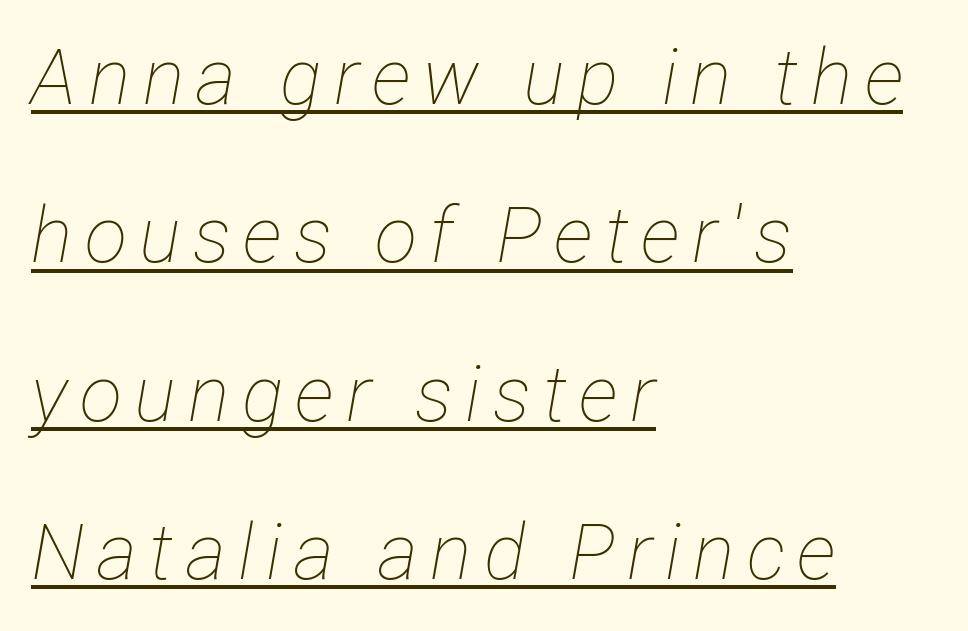
Underlining? Definitely there. Here the designer chose a conventional face with non-uniform glyph widths. Airy leading. This is oblique type, the kind used for emphasis or titles.
